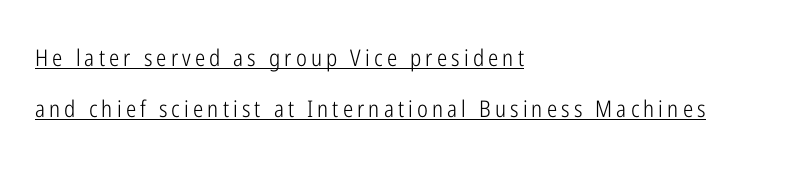
{"italic": "no", "bold": "no", "underline": "yes", "align": "left", "line_spacing": "loose", "line_spacing_ratio": 2.22, "glyph_px": 23}
